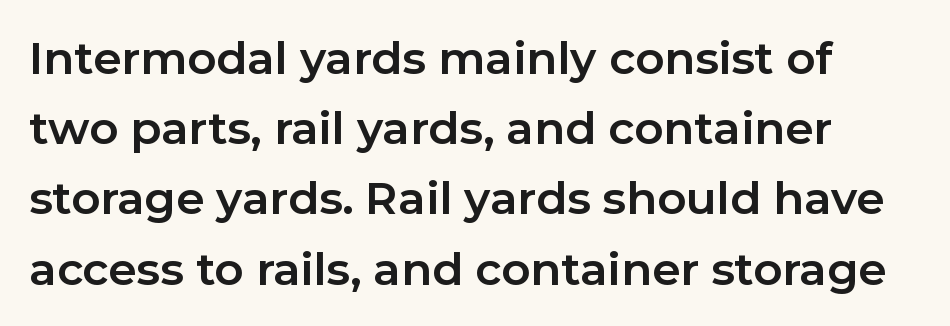
Rows of type keep a routine distance in the vertical direction. Vertical strokes here are truly vertical. Spacing between characters is what you'd get straight out of the box. Is the block centered? No — it sits flush against the left margin. Proportional: the letters do not fall into vertical columns. A sans-serif font was chosen for this passage.
